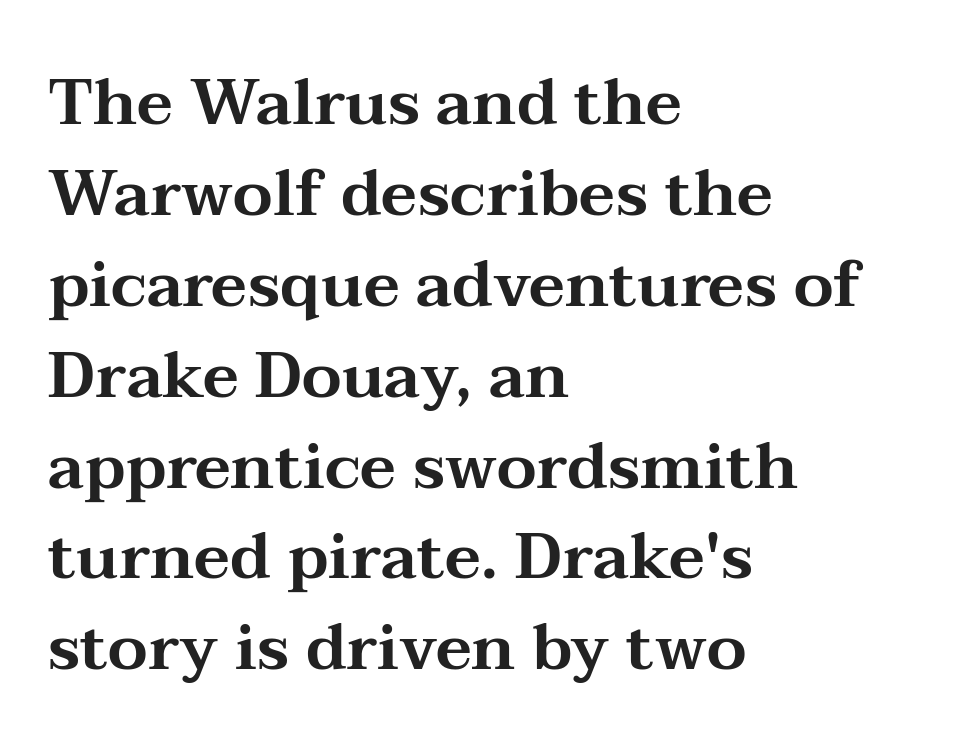
Q: Is the text italic (slanted)? A: No, it is upright.
Q: Is the typeface a serif or a sans-serif typeface? A: Serif.
Q: Is the text underlined? A: No.
Q: How is the paragraph aligned? A: Left-aligned.
Q: Is the spacing between letters normal or unusually wide? A: Normal.
Q: Is the spacing between lines tight, normal or loose? A: Normal.
Q: Width (condensed, normal, or wide)? A: Wide.
Q: Stroke contrast? A: Medium.
Q: x-height? A: Medium.
Q: Monospaced? A: No.
